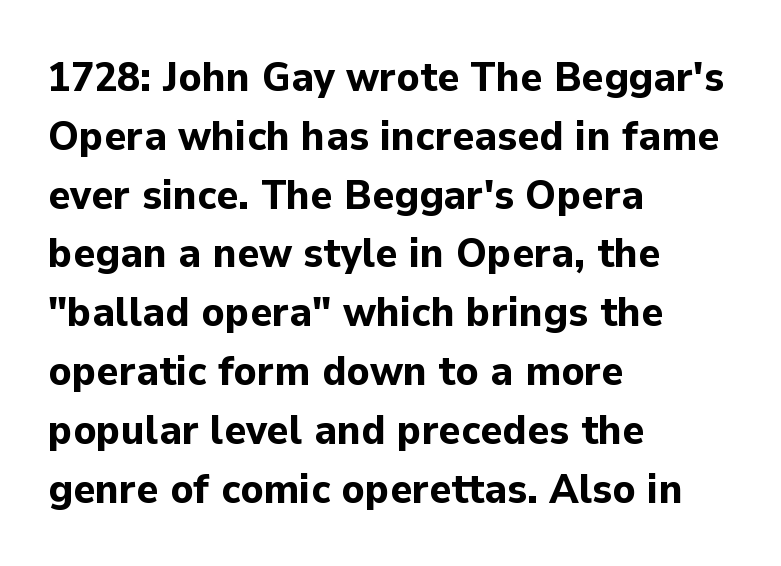
The image shows 42 px bold sans-serif type, upright; set left-aligned, normal line spacing (1.4x), normal letter spacing, not underlined; low stroke contrast and a medium x-height.
